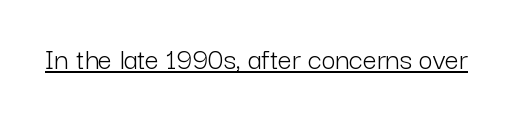
Q: Is the text bold? A: No.
Q: Is the text italic (slanted)? A: No, it is upright.
Q: Is the typeface a serif or a sans-serif typeface? A: Sans-serif.
Q: Is the text underlined? A: Yes.
Q: Is the spacing between letters normal or unusually wide? A: Normal.
Q: Width (condensed, normal, or wide)? A: Normal.
Q: Stroke contrast? A: Low.
Q: x-height? A: Medium.
Q: Monospaced? A: No.
